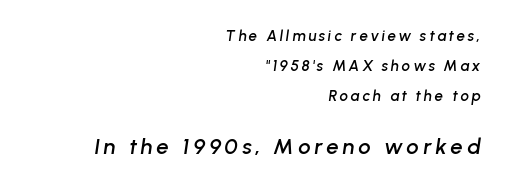
Alignment: flush right. Rule under the text: the space is simply empty. Between these two stacked blocks, the lower one wins on size. The typography opts for an oblique posture over an upright one.
